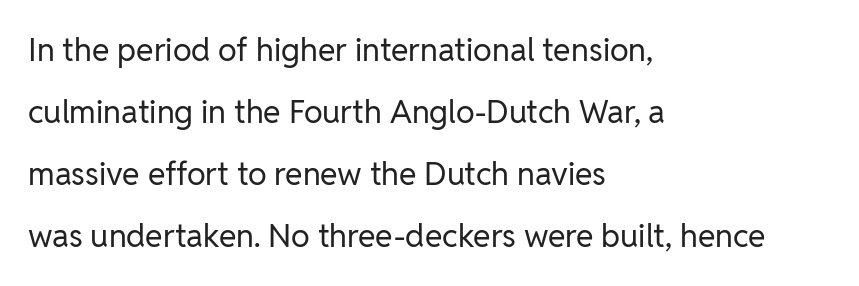
{"serif": "no", "italic": "no", "bold": "no", "weight": "regular", "width": "normal", "stroke_contrast": "low", "x_height": "medium", "monospaced": "no", "underline": "no", "align": "left", "line_spacing": "loose", "line_spacing_ratio": 1.94, "letter_spacing": "normal", "letter_spacing_em": 0.0, "glyph_px": 32}
